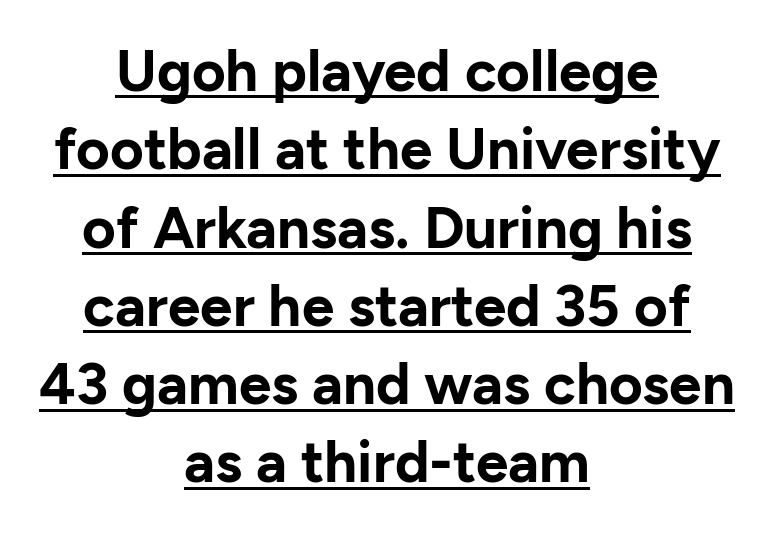
{"serif": "no", "italic": "no", "bold": "yes", "weight": "bold", "width": "normal", "stroke_contrast": "low", "x_height": "medium", "monospaced": "no", "underline": "yes", "align": "center", "line_spacing": "normal", "line_spacing_ratio": 1.35, "letter_spacing": "normal", "letter_spacing_em": 0.0, "glyph_px": 58}
